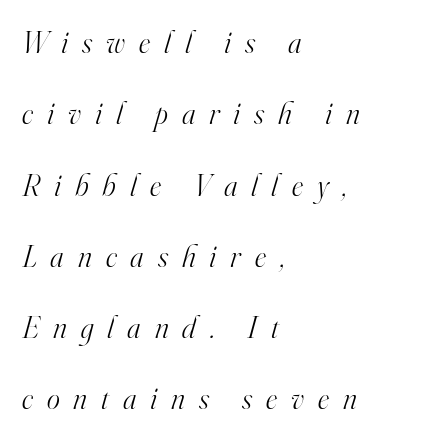
The image shows 31 px light serif type, italic (leaning right); set left-aligned, loose line spacing (2.3x), unusually wide letter spacing (+0.45 em), not underlined; high stroke contrast and a small x-height.
